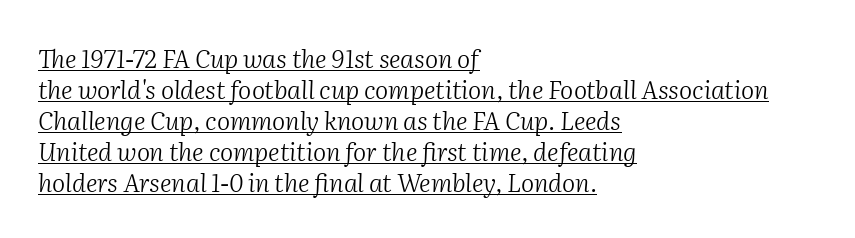
An italicized treatment has been applied to the whole sample. Compared with undecorated copy, this sample adds a rule below the words. The cut favours lightness, reaching ordinary text weight at its darkest. How are the letters spaced? Ordinarily, with no added tracking. Notice how the passage keeps a crisp vertical edge on the left only.
